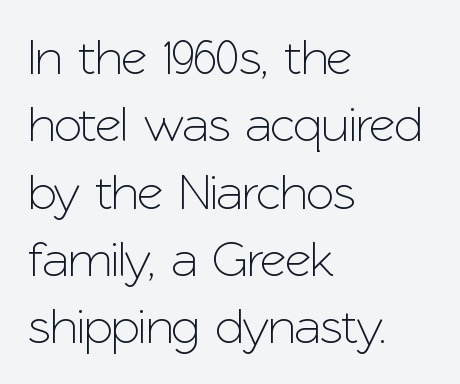
The image shows 51 px sans-serif type, upright; set left-aligned, normal line spacing (1.32x), normal letter spacing, not underlined; low stroke contrast and a medium x-height.
